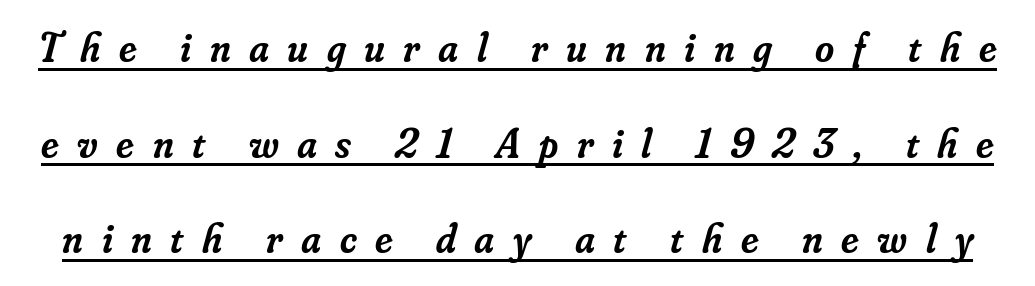
{"serif": "yes", "italic": "yes", "lean": "right", "slant_degrees": 16, "bold": "semi", "weight": "semibold", "width": "normal", "stroke_contrast": "low", "x_height": "small", "monospaced": "no", "underline": "yes", "line_spacing": "loose", "line_spacing_ratio": 2.33, "letter_spacing": "wide", "letter_spacing_em": 0.45, "glyph_px": 41}
